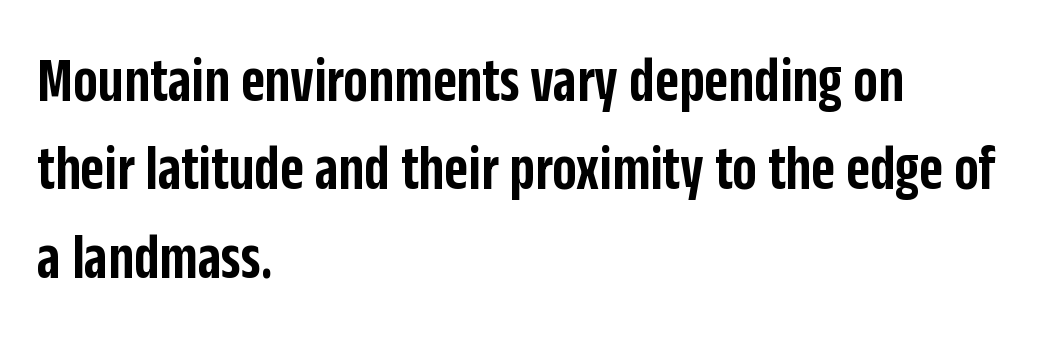
Q: Is the text bold? A: Semi-bold.
Q: Is the text italic (slanted)? A: No, it is upright.
Q: Is the typeface a serif or a sans-serif typeface? A: Sans-serif.
Q: Is the text underlined? A: No.
Q: How is the paragraph aligned? A: Left-aligned.
Q: Is the spacing between letters normal or unusually wide? A: Normal.
Q: Is the spacing between lines tight, normal or loose? A: Normal.
Q: Width (condensed, normal, or wide)? A: Condensed.
Q: Stroke contrast? A: Low.
Q: x-height? A: Large.
Q: Monospaced? A: No.
